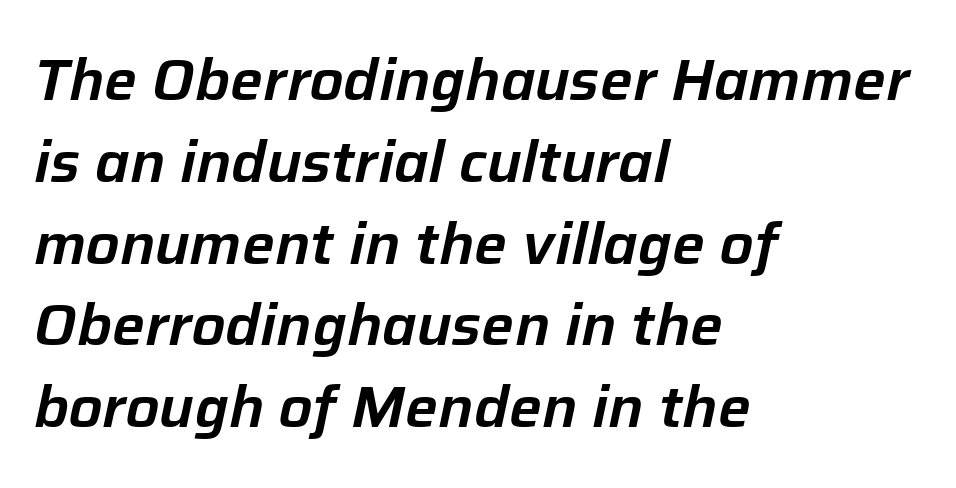
{"italic": "yes", "lean": "right", "slant_degrees": 12, "width": "normal", "stroke_contrast": "low", "x_height": "medium", "monospaced": "no", "underline": "no", "align": "left", "line_spacing": "normal", "line_spacing_ratio": 1.41, "letter_spacing": "normal", "letter_spacing_em": 0.0, "glyph_px": 58}
